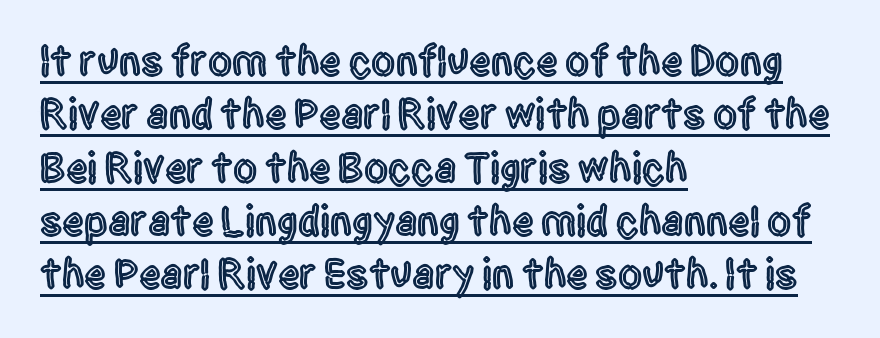
Q: Is the text italic (slanted)? A: No, it is upright.
Q: Is the typeface a serif or a sans-serif typeface? A: Sans-serif.
Q: Is the text underlined? A: Yes.
Q: How is the paragraph aligned? A: Left-aligned.
Q: Is the spacing between letters normal or unusually wide? A: Normal.
Q: Width (condensed, normal, or wide)? A: Condensed.
Q: x-height? A: Large.
Q: Monospaced? A: No.
